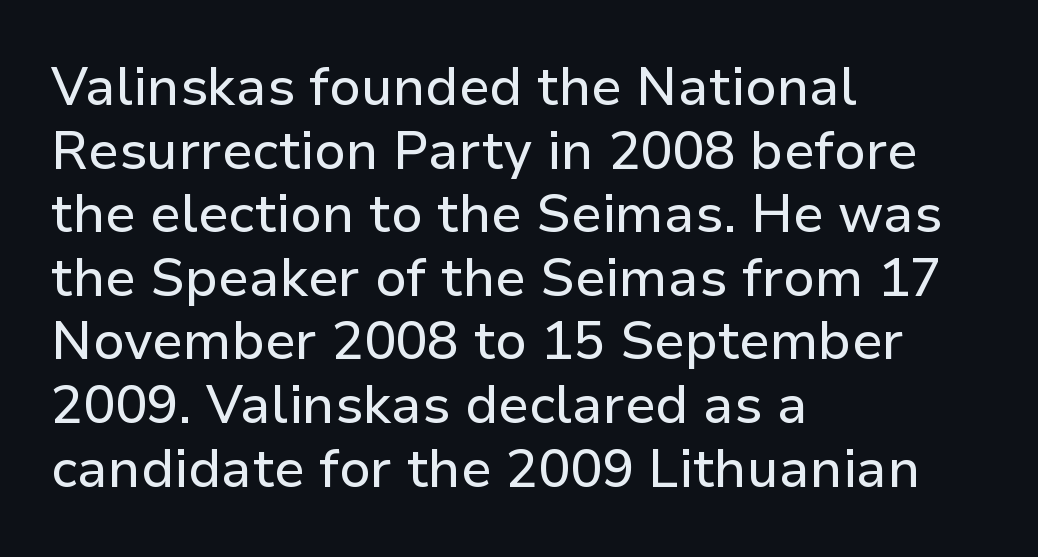
The image shows 53 px sans-serif type, upright; set left-aligned, line spacing 1.2x, normal letter spacing, not underlined; low stroke contrast and a medium x-height.
